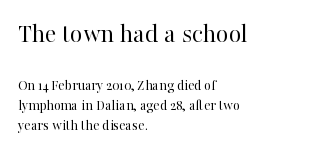
{"italic": "no", "bold": "no", "underline": "no", "align": "left", "line_spacing": "normal", "line_spacing_ratio": 1.34, "letter_spacing": "normal", "letter_spacing_em": 0.0, "larger_block": "first", "size_ratio": 1.8, "glyph_px": 27}
